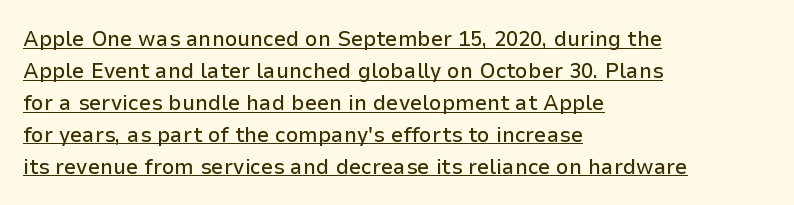
{"italic": "no", "underline": "yes", "align": "left", "line_spacing": "normal", "line_spacing_ratio": 1.45, "letter_spacing": "normal", "letter_spacing_em": 0.0, "glyph_px": 22}
